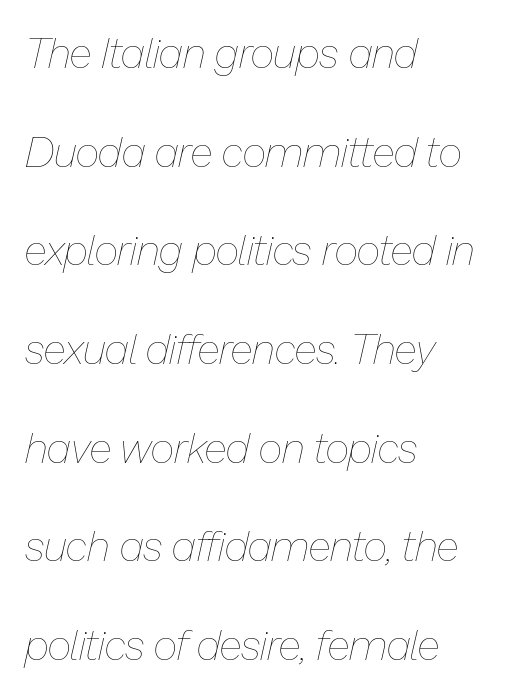
Glyph-to-glyph distance matches everyday printed text. The weight would be labelled regular, book, light, or lighter still. The space between consecutive lines is lavish. The rendering uses natural spacing where letterforms have individual widths. This rendering uses left alignment, leaving the right contour irregular.
